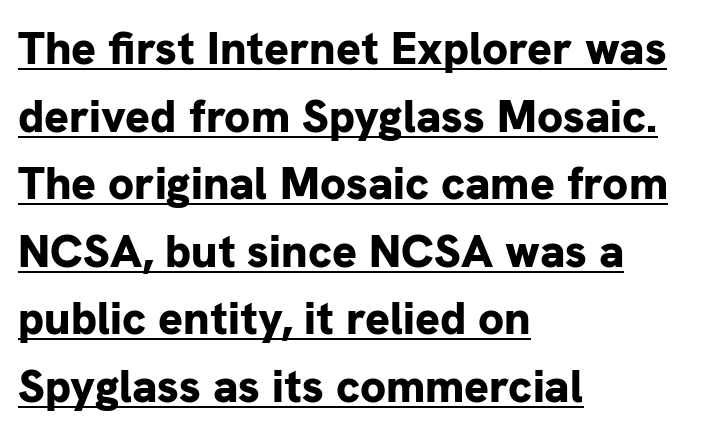
The image shows 46 px bold sans-serif type, upright; set left-aligned, normal line spacing (1.47x), normal letter spacing, underlined; low stroke contrast and a medium x-height.
